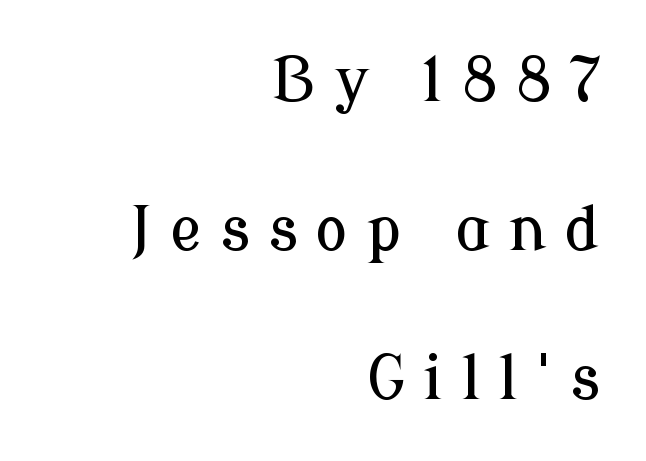
{"serif": "yes", "italic": "no", "width": "normal", "stroke_contrast": "low", "x_height": "medium", "monospaced": "no", "underline": "no", "align": "right", "line_spacing": "loose", "line_spacing_ratio": 2.44, "letter_spacing": "wide", "letter_spacing_em": 0.29, "glyph_px": 61}
